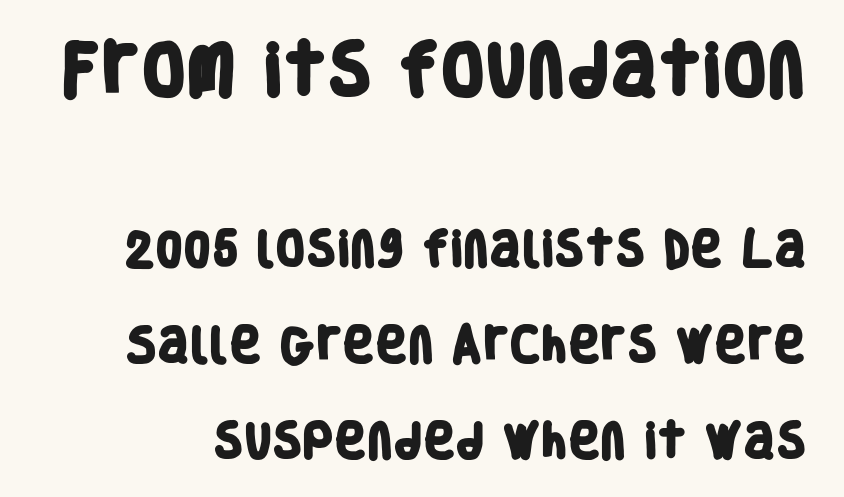
The image shows 58 px heavy, condensed sans-serif type; set loose line spacing (2.46x), normal letter spacing, not underlined; the first (top) block is 1.49x larger; low stroke contrast and a large x-height.
